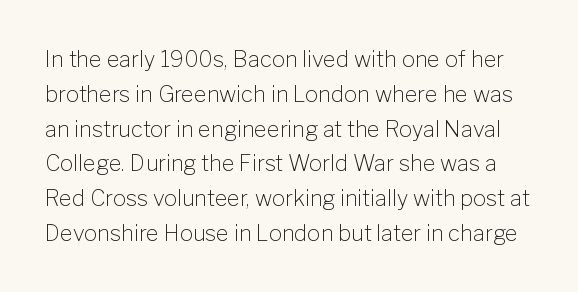
Q: Is the text bold? A: No.
Q: Is the text italic (slanted)? A: No, it is upright.
Q: Is the text underlined? A: No.
Q: Is the spacing between letters normal or unusually wide? A: Normal.
Q: Is the spacing between lines tight, normal or loose? A: Normal.
